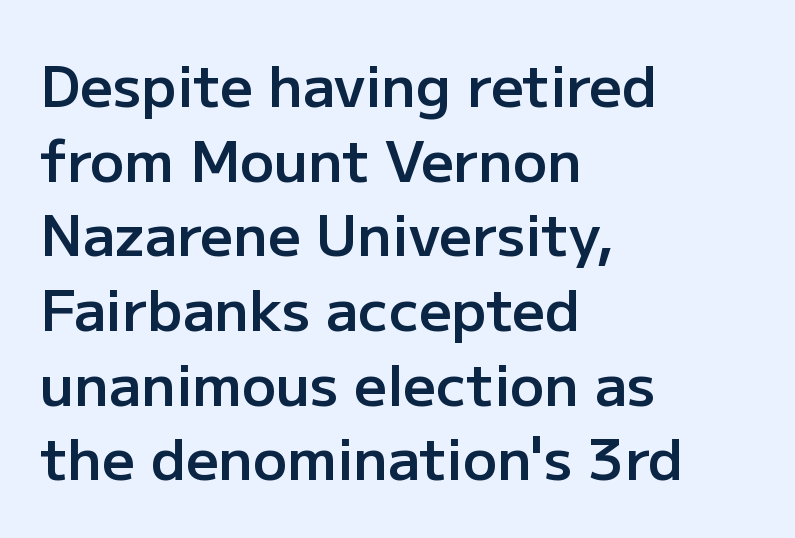
{"serif": "no", "italic": "no", "bold": "semi", "weight": "semibold", "width": "normal", "stroke_contrast": "low", "x_height": "medium", "monospaced": "no", "underline": "no", "align": "left", "line_spacing": "normal", "line_spacing_ratio": 1.31, "letter_spacing": "normal", "letter_spacing_em": 0.0, "glyph_px": 57}
